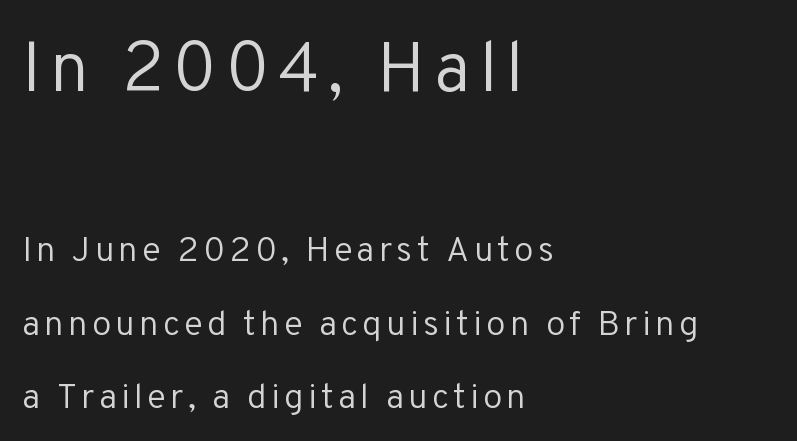
{"serif": "no", "italic": "no", "bold": "no", "weight": "regular", "width": "normal", "stroke_contrast": "low", "x_height": "medium", "monospaced": "no", "underline": "no", "align": "left", "line_spacing": "loose", "line_spacing_ratio": 2.11, "larger_block": "first", "size_ratio": 2.0, "glyph_px": 70}
